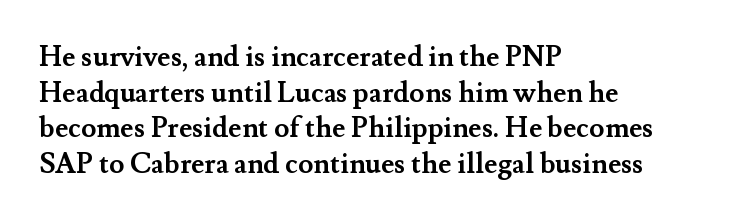
The image shows 28 px semibold serif type, upright; set left-aligned, normal line spacing (1.27x), normal letter spacing, not underlined; medium stroke contrast and a small x-height.
